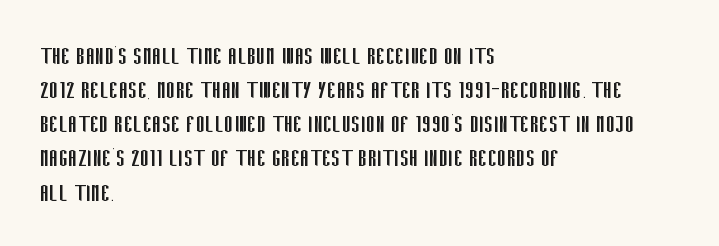
{"serif": "no", "italic": "no", "bold": "no", "weight": "regular", "width": "condensed", "stroke_contrast": "low", "x_height": "large", "monospaced": "no", "underline": "no", "align": "left", "line_spacing_ratio": 1.22, "letter_spacing": "normal", "letter_spacing_em": 0.0, "glyph_px": 28}
